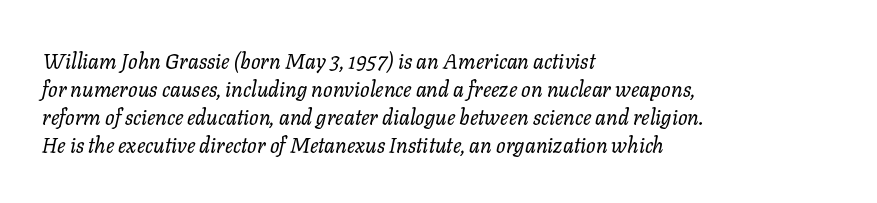
The image shows 21 px text type, italic (leaning right); set left-aligned, normal line spacing (1.34x), normal letter spacing, not underlined.
